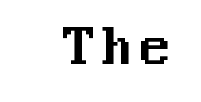
{"serif": "no", "italic": "no", "width": "normal", "stroke_contrast": "medium", "x_height": "medium", "underline": "no", "glyph_px": 49}
